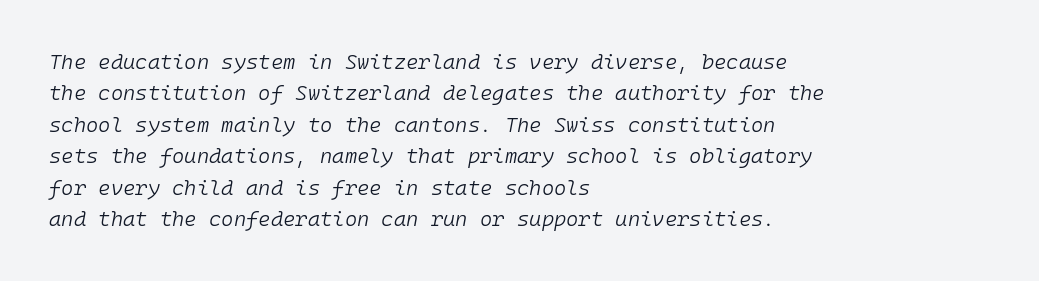
The image shows 21 px text type, italic (leaning right); set left-aligned, normal line spacing (1.5x), normal letter spacing, not underlined.
